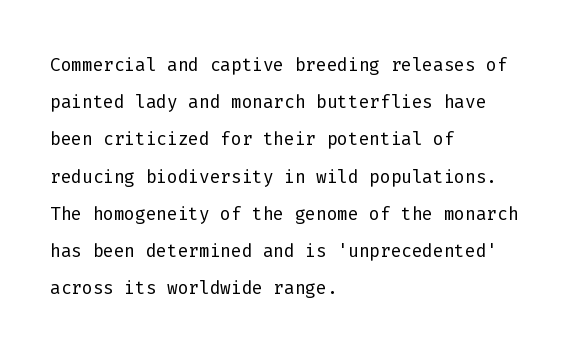
{"italic": "no", "bold": "no", "underline": "no", "align": "left", "line_spacing": "normal", "line_spacing_ratio": 1.49, "letter_spacing": "normal", "letter_spacing_em": 0.0, "glyph_px": 25}
